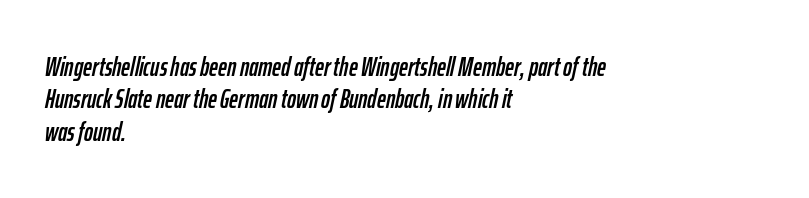
The lettering tilts uniformly, giving the passage an italic look. The space beneath each line is pristine and unruled. This rendering uses left alignment, leaving the right contour irregular. Nothing unusual about the tracking: characters are spaced as the font intends.
